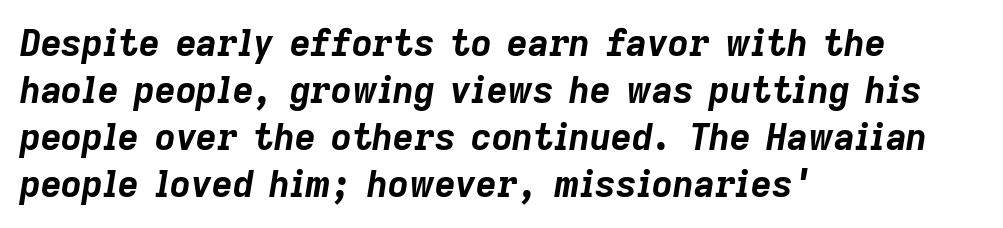
{"italic": "yes", "lean": "right", "slant_degrees": 9, "bold": "yes", "weight": "bold", "width": "normal", "stroke_contrast": "low", "x_height": "medium", "monospaced": "no", "underline": "no", "align": "left", "line_spacing": "normal", "line_spacing_ratio": 1.31, "letter_spacing": "normal", "letter_spacing_em": 0.0, "glyph_px": 36}
